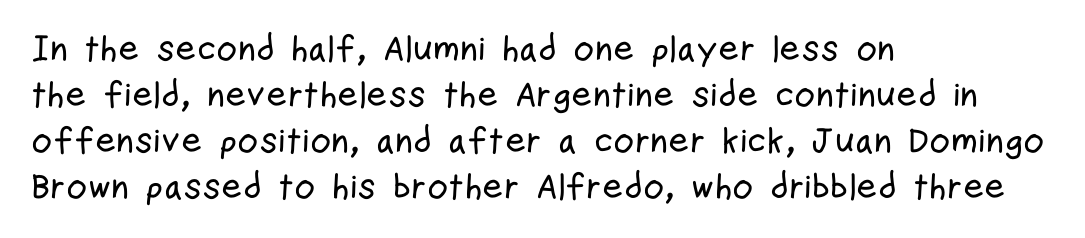
Characters remain perfectly vertical along every line. This sample keeps an unexceptional amount of space between lines. The rendering uses natural spacing where letterforms have individual widths. The passage is arranged the way most books set body copy — flush left. The words here are not underlined. Compared with typical body copy, the letter spacing here is the same.
